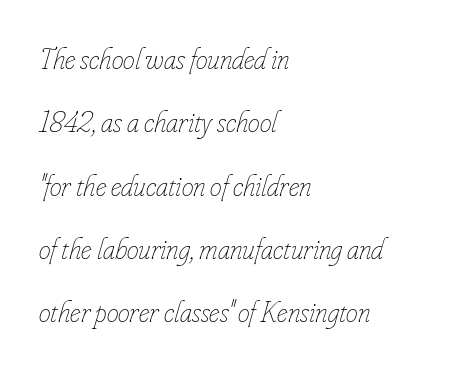
The image shows 30 px thin, condensed type, italic (leaning right); set left-aligned, loose line spacing (2.11x), normal letter spacing, not underlined; low stroke contrast and a small x-height.
